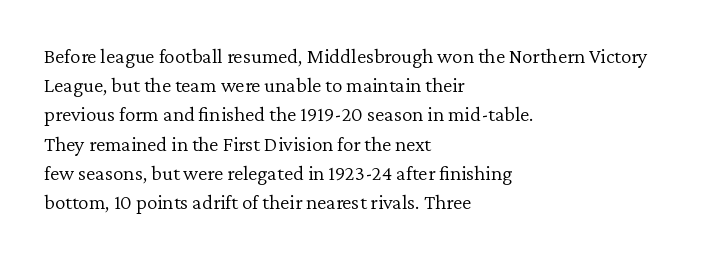
The image shows 21 px text type, upright; set left-aligned, normal line spacing (1.39x), normal letter spacing, not underlined.
